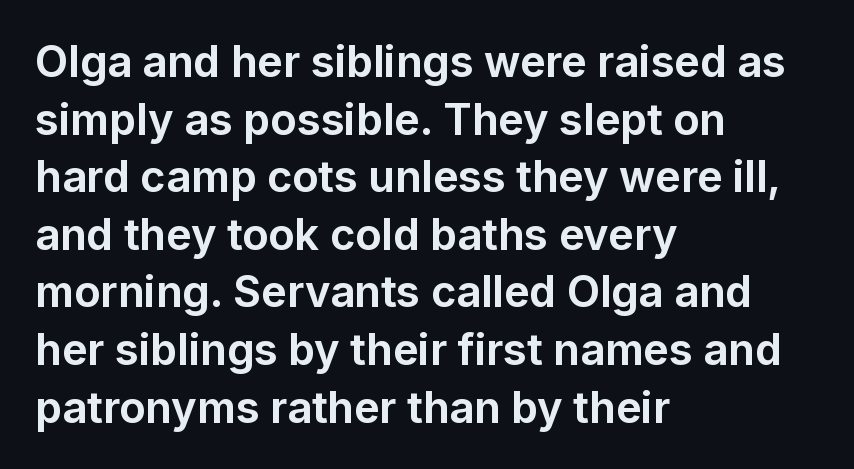
{"serif": "no", "italic": "no", "bold": "yes", "weight": "bold", "width": "normal", "stroke_contrast": "low", "x_height": "medium", "monospaced": "no", "underline": "no", "align": "left", "line_spacing": "normal", "line_spacing_ratio": 1.34, "letter_spacing": "normal", "letter_spacing_em": 0.0, "glyph_px": 43}
